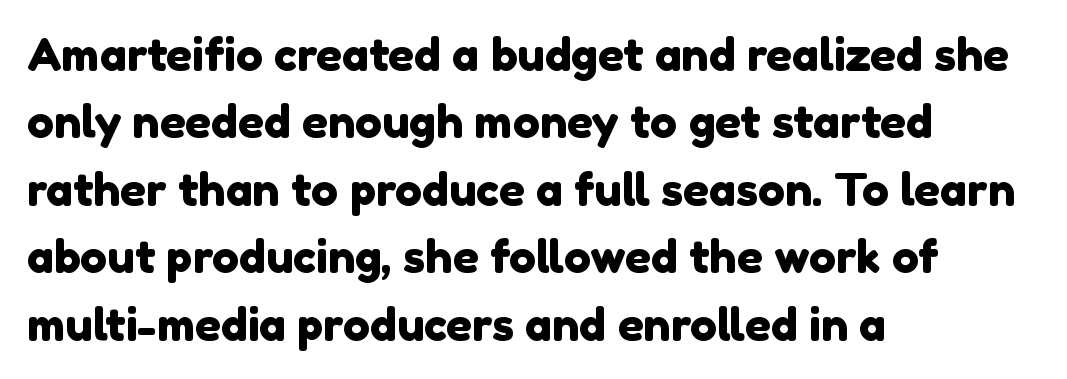
Q: Is the typeface a serif or a sans-serif typeface? A: Sans-serif.
Q: Is the text underlined? A: No.
Q: How is the paragraph aligned? A: Left-aligned.
Q: Is the spacing between letters normal or unusually wide? A: Normal.
Q: Is the spacing between lines tight, normal or loose? A: Normal.
Q: Width (condensed, normal, or wide)? A: Normal.
Q: x-height? A: Medium.
Q: Monospaced? A: No.
